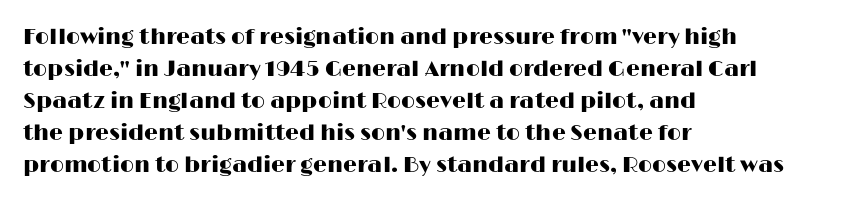
{"italic": "no", "underline": "no", "align": "left", "line_spacing": "normal", "line_spacing_ratio": 1.46, "letter_spacing": "normal", "letter_spacing_em": 0.0, "glyph_px": 22}
